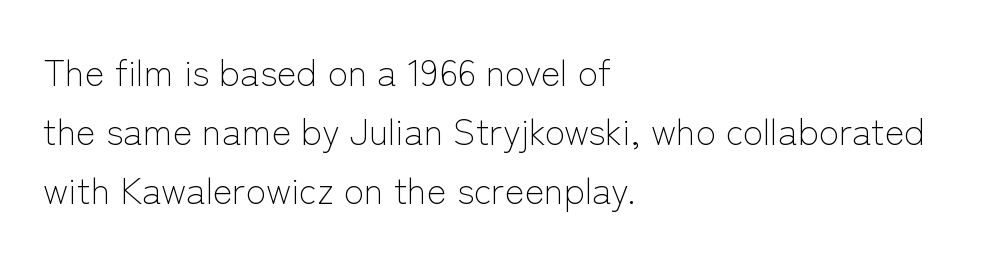
Posture: upright roman. All the whitespace from short lines collects on the right. Weight class: somewhere from thin through regular. The letters advance in unequal steps, a hallmark of proportional type.
